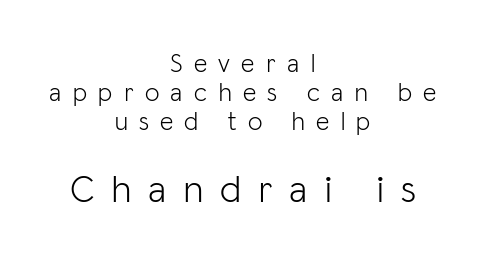
The image shows 39 px light sans-serif type, upright; set centered, tight line spacing (1.11x), unusually wide letter spacing (+0.44 em), not underlined; the second (bottom) block is 1.5x larger; low stroke contrast and a medium x-height.
